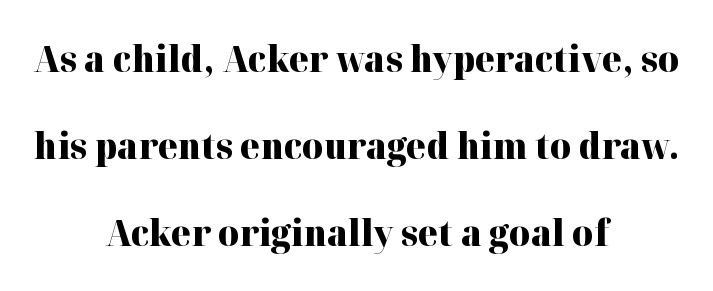
Q: Is the text bold? A: Yes.
Q: Is the text italic (slanted)? A: No, it is upright.
Q: Is the typeface a serif or a sans-serif typeface? A: Serif.
Q: Is the text underlined? A: No.
Q: How is the paragraph aligned? A: Centered.
Q: Is the spacing between letters normal or unusually wide? A: Normal.
Q: Is the spacing between lines tight, normal or loose? A: Loose.
Q: Width (condensed, normal, or wide)? A: Normal.
Q: Stroke contrast? A: High.
Q: x-height? A: Medium.
Q: Monospaced? A: No.
